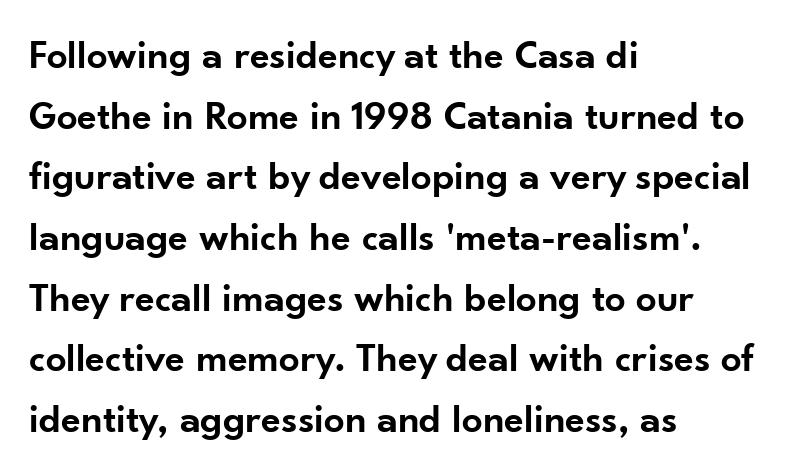
The image shows 41 px semibold sans-serif type, upright; set left-aligned, normal line spacing (1.48x), normal letter spacing, not underlined; low stroke contrast and a small x-height.
